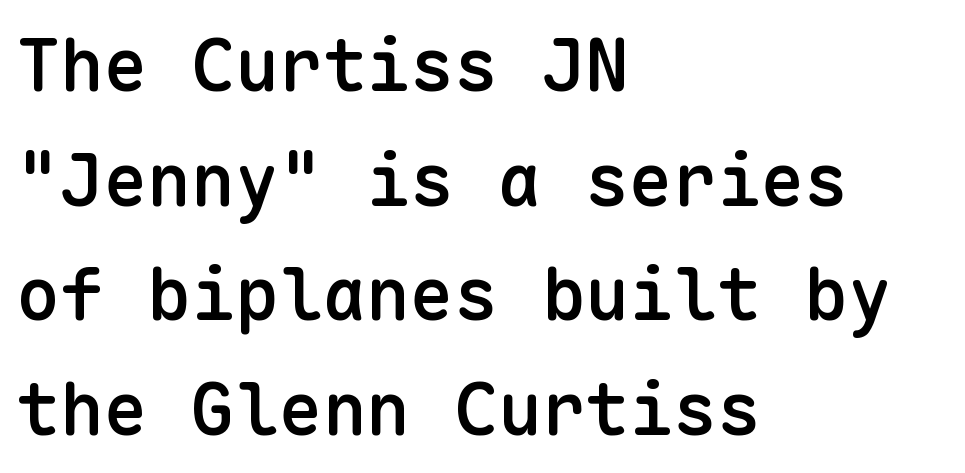
The lines sit at an ordinary, default distance from one another. Spacing verdict: monospaced, one width for all characters. Characters remain perfectly vertical along every line. The string is rendered with underlining switched off. Notice how the passage keeps a crisp vertical edge on the left only. A semibold gives these letters moderate extra thickness, short of bold.
